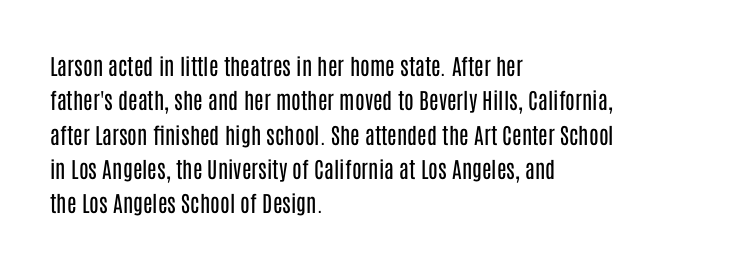
{"italic": "no", "bold": "no", "underline": "no", "align": "left", "line_spacing": "normal", "line_spacing_ratio": 1.56, "letter_spacing": "normal", "letter_spacing_em": 0.0, "glyph_px": 22}
